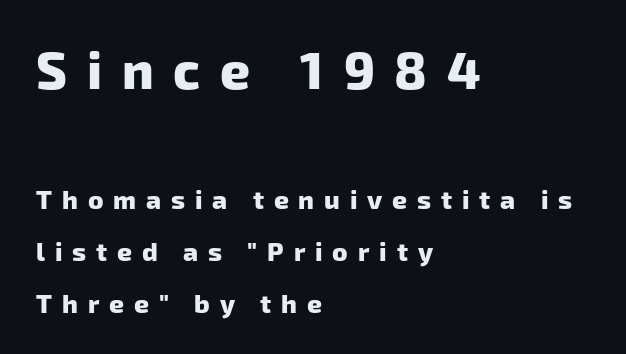
The horizontal fit of the characters is loose and conspicuously gappy. Underline: absent. Size hierarchy here favors the leading block over the trailing one. What's the leading like? Stretched, with rows far apart. Weight: bold. The passage shown is typed in a proportional face where columns would drift.
